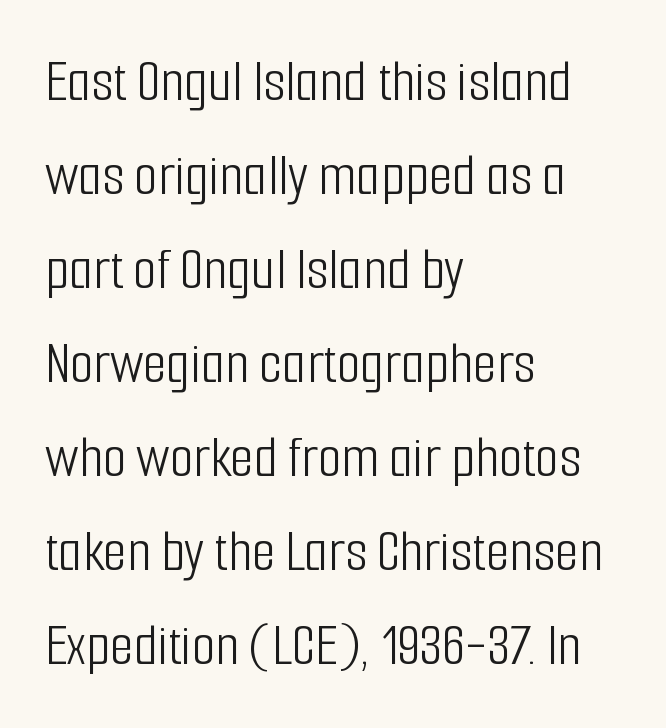
Q: Is the text bold? A: No.
Q: Is the text italic (slanted)? A: No, it is upright.
Q: Is the typeface a serif or a sans-serif typeface? A: Sans-serif.
Q: Is the text underlined? A: No.
Q: How is the paragraph aligned? A: Left-aligned.
Q: Is the spacing between letters normal or unusually wide? A: Normal.
Q: Is the spacing between lines tight, normal or loose? A: Normal.
Q: Width (condensed, normal, or wide)? A: Condensed.
Q: Stroke contrast? A: Low.
Q: x-height? A: Medium.
Q: Monospaced? A: No.
